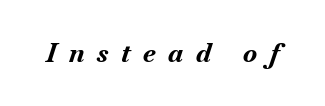
Q: Is the text bold? A: Yes.
Q: Is the text italic (slanted)? A: Yes, it leans right by about 18 degrees.
Q: Is the text underlined? A: No.
Q: Is the spacing between letters normal or unusually wide? A: Unusually wide.
